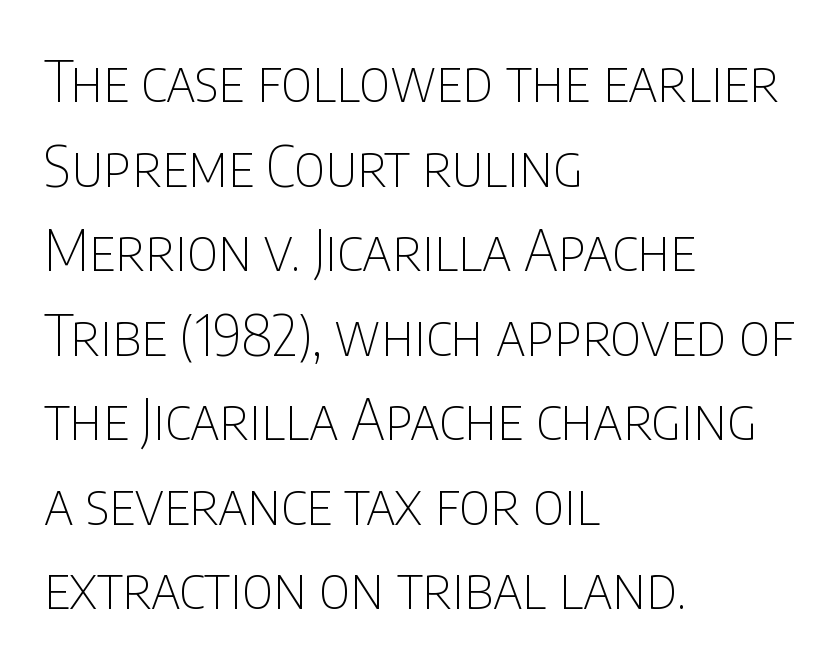
Q: Is the text bold? A: No.
Q: Is the text italic (slanted)? A: No, it is upright.
Q: Is the typeface a serif or a sans-serif typeface? A: Sans-serif.
Q: Is the text underlined? A: No.
Q: How is the paragraph aligned? A: Left-aligned.
Q: Is the spacing between letters normal or unusually wide? A: Normal.
Q: Is the spacing between lines tight, normal or loose? A: Normal.
Q: Width (condensed, normal, or wide)? A: Condensed.
Q: Stroke contrast? A: Low.
Q: x-height? A: Large.
Q: Monospaced? A: No.
